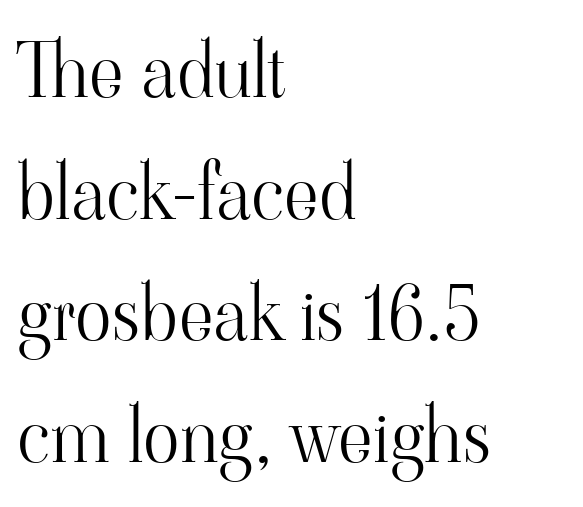
This sample uses an upright cut, with every glyph sitting square on the baseline. Rows of type keep a routine distance in the vertical direction. The rag falls on the right side of this text block. Is this a heavy cut? Hardly; it is regular or lighter. There is no visible air inserted between adjacent glyphs.
